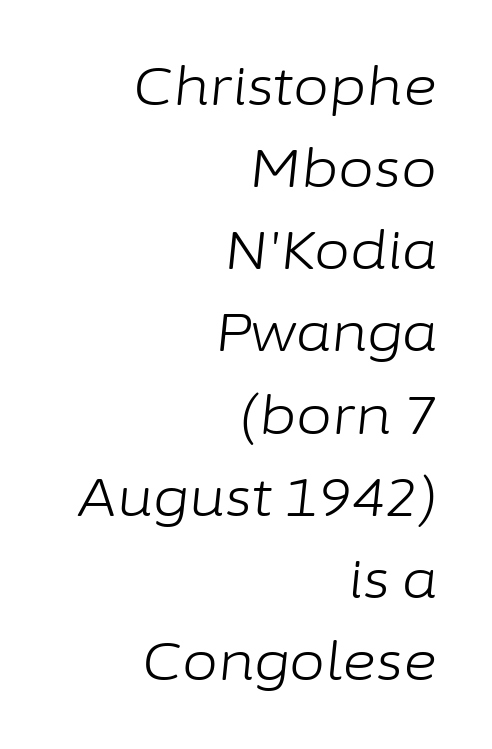
Here the glyphs are tracked normally, forming tight word shapes. Character widths vary here, with narrow letters taking less room than wide ones. Bold? No — there's no thickening of the strokes. Would a proofreader flag this as italicized? Yes. Underline: absent. Which margin do the lines hug? The right one — the left edge is uneven.
